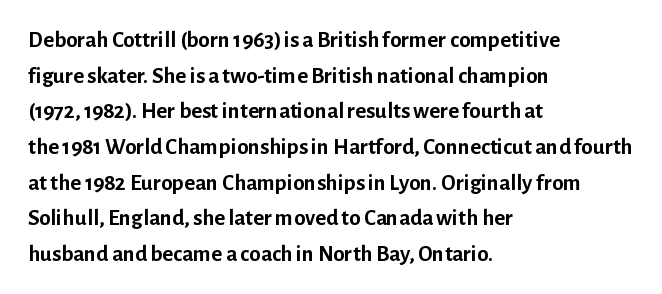
Is the block centered? No — it sits flush against the left margin. A full-strength bold gives these letters their thick strokes. The zone under the glyphs is completely vacant. This sample uses an upright cut, with every glyph sitting square on the baseline. The passage shown has conventional tracking throughout. The line-height multiplier appears to be the usual default.
